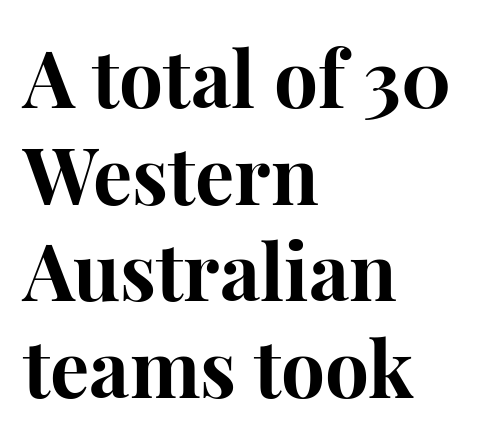
Vertical strokes here are truly vertical. You can tell from the footed stems that serif type was used. Thick stems and heavy bowls — unmistakably bold. The space beneath each line is pristine and unruled. The tracking reads as untouched default to a designer's eye. Think of a printed novel: that variable character pitch is what you see here.
